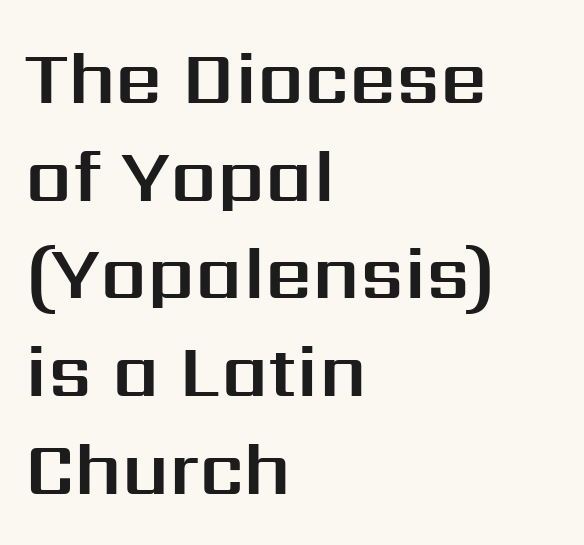
The face used here is proportionally spaced, like ordinary book or web type. Between one letter and the next there's only the usual sliver of space. The font's upright variant was chosen for this text. This block has exactly the height ordinary leading produces. Line starts are locked; line ends wander.
